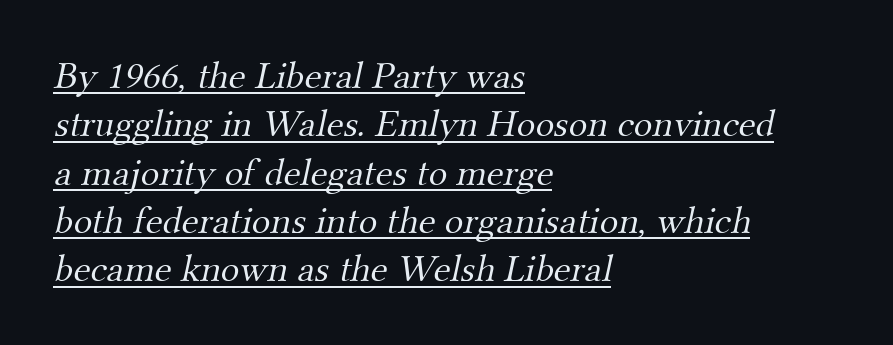
The font sits on the lighter half of the weight spectrum, regular included. Somebody hit Ctrl+U on this one — the words are underlined. A student would call this left alignment; a typographer would say flush left, rag right. Between one letter and the next there's only the usual sliver of space.
